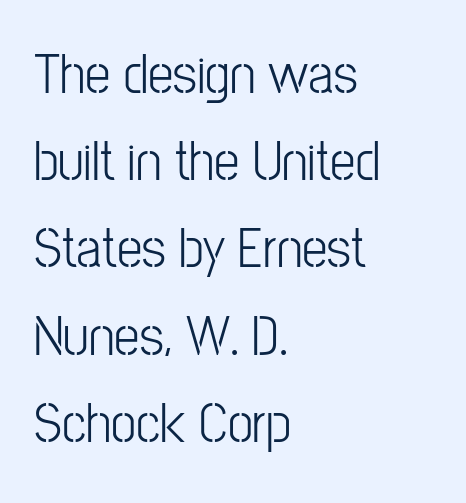
Q: Is the text bold? A: No.
Q: Is the text italic (slanted)? A: No, it is upright.
Q: Is the typeface a serif or a sans-serif typeface? A: Sans-serif.
Q: Is the text underlined? A: No.
Q: How is the paragraph aligned? A: Left-aligned.
Q: Is the spacing between letters normal or unusually wide? A: Normal.
Q: Is the spacing between lines tight, normal or loose? A: Normal.
Q: Width (condensed, normal, or wide)? A: Condensed.
Q: Stroke contrast? A: Low.
Q: x-height? A: Medium.
Q: Monospaced? A: No.
